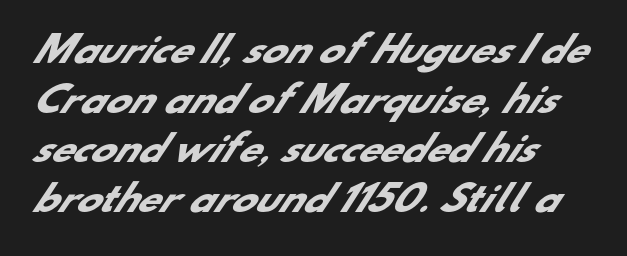
{"serif": "no", "bold": "yes", "weight": "heavy", "width": "normal", "stroke_contrast": "low", "x_height": "small", "monospaced": "no", "underline": "no", "align": "left", "line_spacing": "normal", "line_spacing_ratio": 1.38, "letter_spacing": "normal", "letter_spacing_em": 0.0, "glyph_px": 36}
